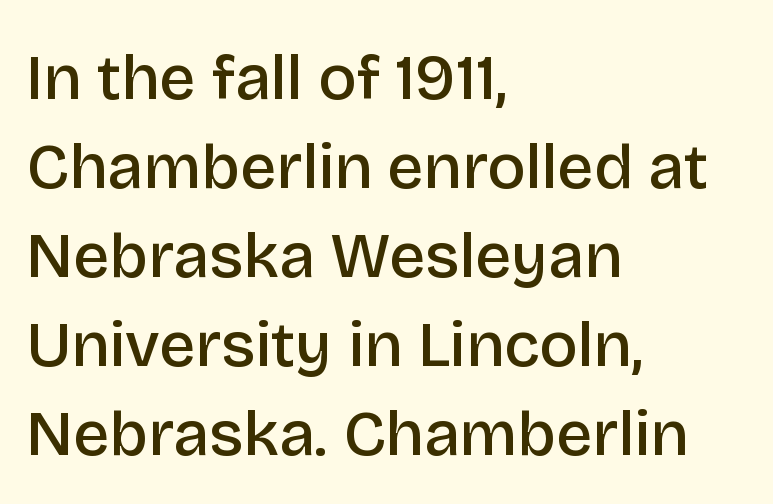
Q: Is the text bold? A: Semi-bold.
Q: Is the text italic (slanted)? A: No, it is upright.
Q: Is the typeface a serif or a sans-serif typeface? A: Sans-serif.
Q: Is the text underlined? A: No.
Q: How is the paragraph aligned? A: Left-aligned.
Q: Is the spacing between letters normal or unusually wide? A: Normal.
Q: Is the spacing between lines tight, normal or loose? A: Normal.
Q: Width (condensed, normal, or wide)? A: Normal.
Q: Stroke contrast? A: Low.
Q: x-height? A: Large.
Q: Monospaced? A: No.
